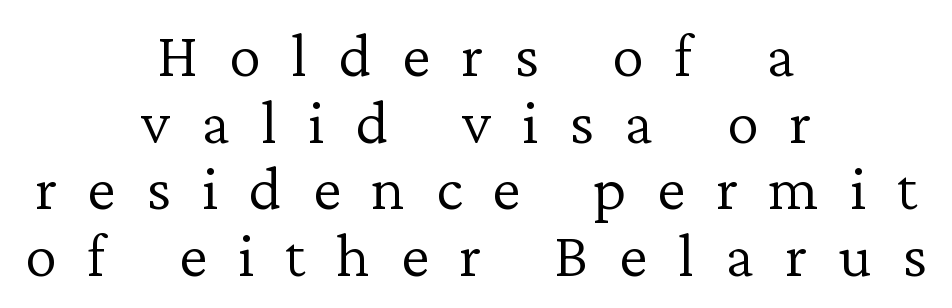
{"serif": "yes", "italic": "no", "bold": "no", "weight": "light", "width": "normal", "stroke_contrast": "low", "x_height": "medium", "monospaced": "no", "underline": "no", "align": "center", "line_spacing": "tight", "line_spacing_ratio": 1.04, "letter_spacing": "wide", "letter_spacing_em": 0.48, "glyph_px": 64}
